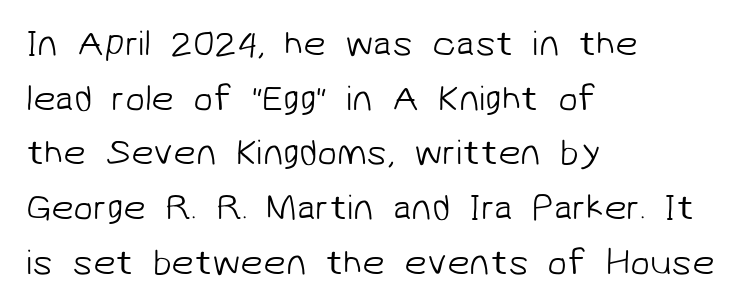
{"serif": "no", "bold": "no", "weight": "light", "width": "normal", "stroke_contrast": "low", "x_height": "medium", "monospaced": "no", "underline": "no", "align": "left", "line_spacing": "normal", "line_spacing_ratio": 1.52, "letter_spacing": "normal", "letter_spacing_em": 0.0, "glyph_px": 36}
